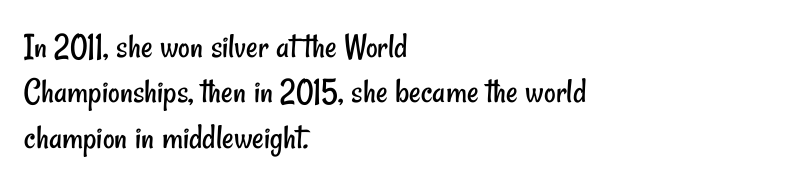
Think of a printed novel: that variable character pitch is what you see here. Line beginnings align vertically; line endings do not. Horizontal bands of white between lines are of average thickness. Caption: standard tracking, unaltered. The passage shown is not underscored anywhere. Caption: face not bold, strokes unweighted.
